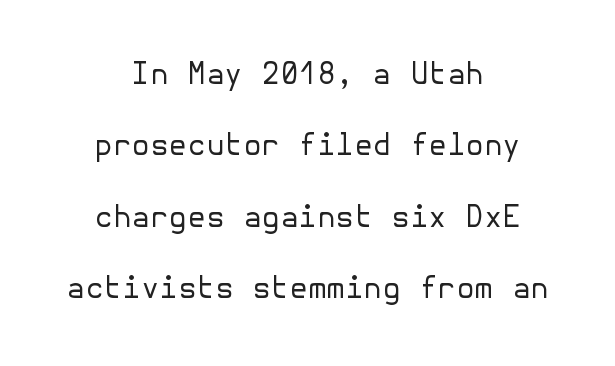
{"serif": "no", "italic": "no", "bold": "no", "weight": "regular", "width": "normal", "stroke_contrast": "low", "x_height": "medium", "underline": "no", "align": "center", "line_spacing": "loose", "line_spacing_ratio": 2.38, "letter_spacing": "normal", "letter_spacing_em": 0.0, "glyph_px": 30}
